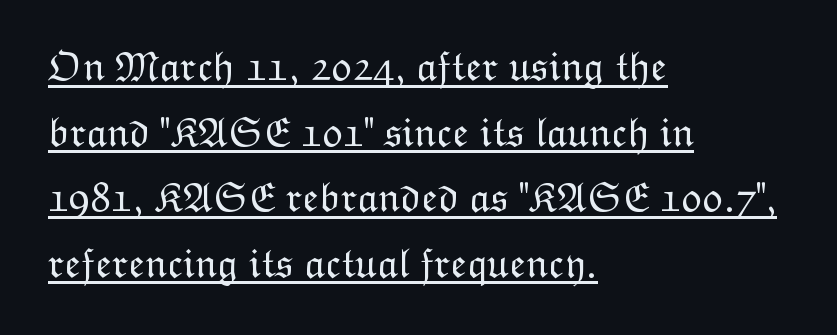
The image shows 42 px light type, upright; set left-aligned, normal line spacing (1.56x), normal letter spacing, underlined; low stroke contrast and a medium x-height.
